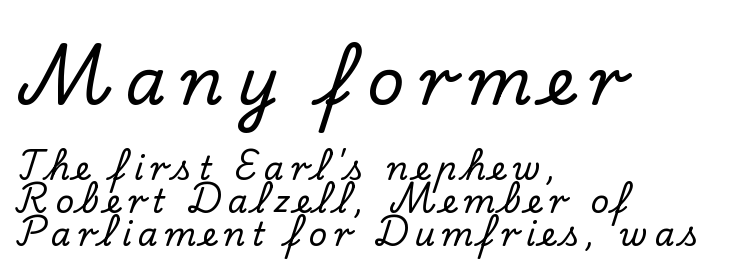
Type without underlining. Spacing verdict: proportional, widths tailored to each character. This rendering uses left alignment, leaving the right contour irregular. Cramped leading. The text was rendered using a seriffed face with decorative stroke endings.
